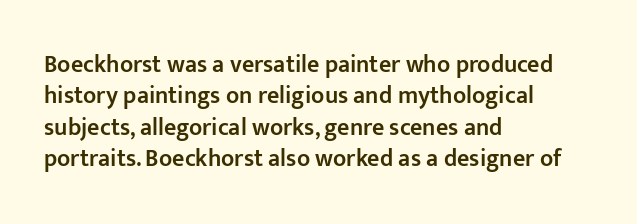
The image shows 24 px text type, upright; set left-aligned, normal line spacing (1.31x), normal letter spacing, not underlined.
